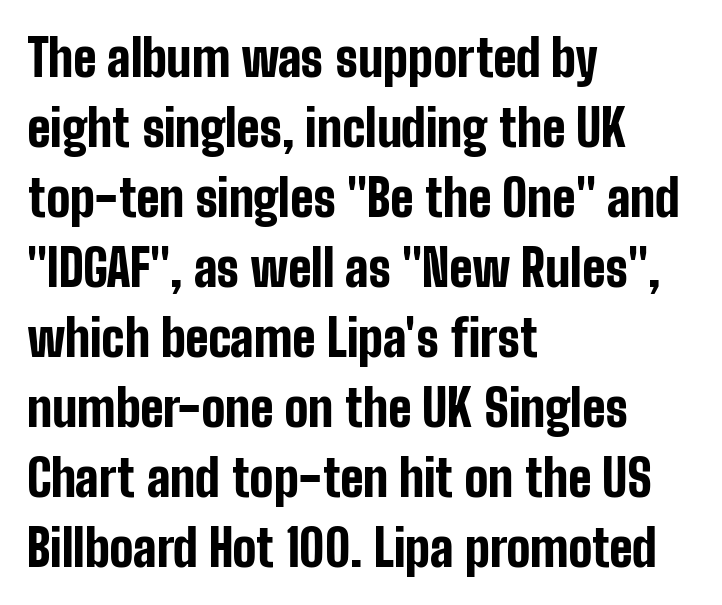
The image shows 50 px bold, condensed sans-serif type, upright; set left-aligned, normal line spacing (1.4x), normal letter spacing, not underlined; low stroke contrast and a medium x-height.
